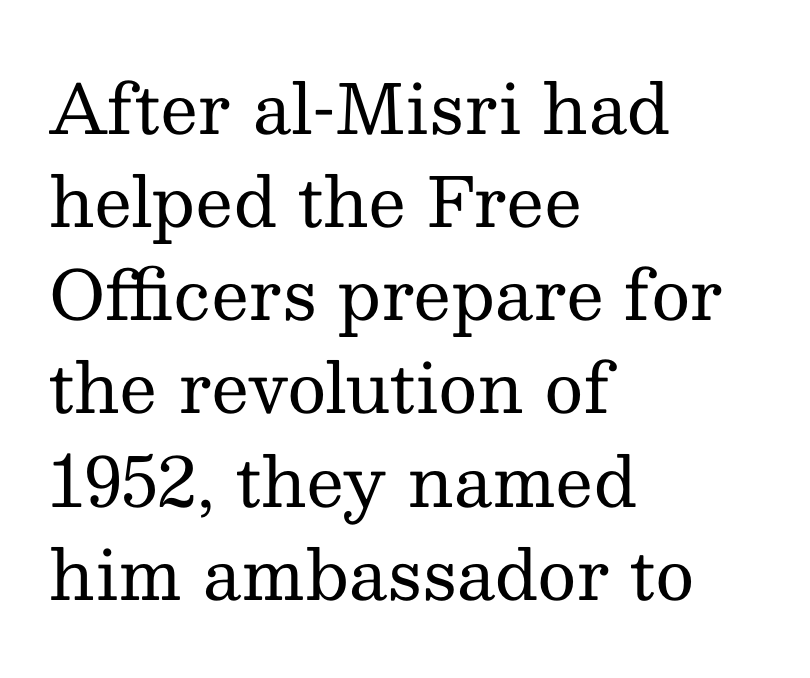
{"serif": "yes", "italic": "no", "bold": "no", "weight": "regular", "width": "normal", "stroke_contrast": "medium", "x_height": "medium", "monospaced": "no", "underline": "no", "align": "left", "line_spacing": "normal", "line_spacing_ratio": 1.37, "letter_spacing": "normal", "letter_spacing_em": 0.0, "glyph_px": 68}
